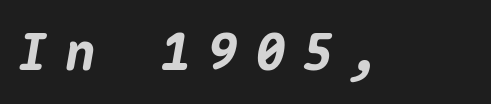
Q: Is the text bold? A: Yes.
Q: Is the text italic (slanted)? A: Yes, it leans right by about 10 degrees.
Q: Is the text underlined? A: No.
Q: Is the spacing between letters normal or unusually wide? A: Unusually wide.
Q: Width (condensed, normal, or wide)? A: Normal.
Q: Stroke contrast? A: Medium.
Q: x-height? A: Medium.
Q: Monospaced? A: Yes.
